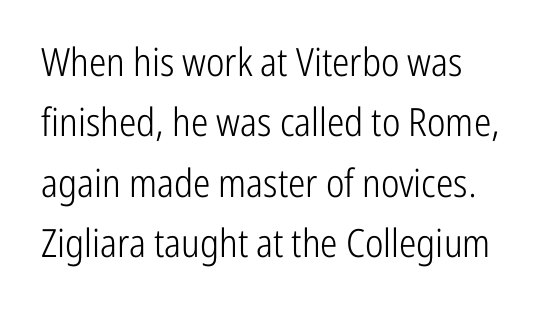
{"serif": "no", "italic": "no", "bold": "no", "weight": "light", "width": "condensed", "stroke_contrast": "low", "x_height": "medium", "monospaced": "no", "underline": "no", "line_spacing": "normal", "line_spacing_ratio": 1.55, "letter_spacing": "normal", "letter_spacing_em": 0.0, "glyph_px": 39}
